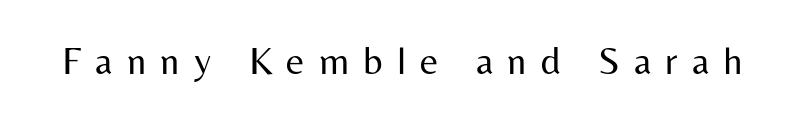
Q: Is the text bold? A: No.
Q: Is the text italic (slanted)? A: No, it is upright.
Q: Is the typeface a serif or a sans-serif typeface? A: Sans-serif.
Q: Is the text underlined? A: No.
Q: Is the spacing between letters normal or unusually wide? A: Unusually wide.
Q: Width (condensed, normal, or wide)? A: Normal.
Q: Stroke contrast? A: Medium.
Q: x-height? A: Medium.
Q: Monospaced? A: No.
